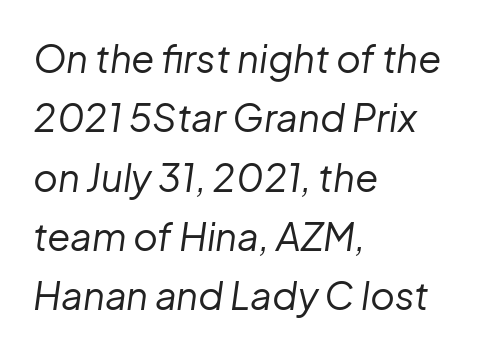
Q: Is the text bold? A: No.
Q: Is the text italic (slanted)? A: Yes, it leans right by about 8 degrees.
Q: Is the text underlined? A: No.
Q: How is the paragraph aligned? A: Left-aligned.
Q: Is the spacing between letters normal or unusually wide? A: Normal.
Q: Is the spacing between lines tight, normal or loose? A: Normal.
Q: Width (condensed, normal, or wide)? A: Normal.
Q: Stroke contrast? A: Low.
Q: x-height? A: Medium.
Q: Monospaced? A: No.
